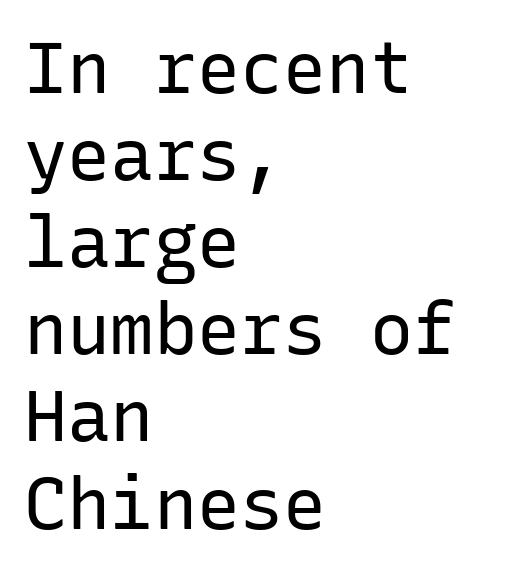
The image shows 72 px regular-weight sans-serif type, upright, monospaced; set left-aligned, line spacing 1.21x, normal letter spacing, not underlined; low stroke contrast and a medium x-height.
